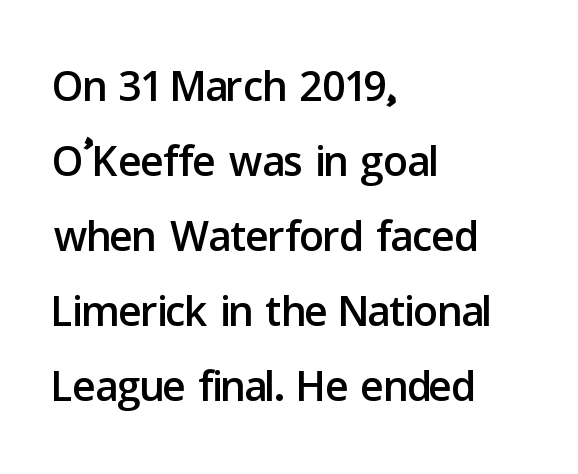
{"serif": "no", "italic": "no", "width": "normal", "stroke_contrast": "low", "x_height": "medium", "monospaced": "no", "underline": "no", "align": "left", "line_spacing_ratio": 1.23, "letter_spacing": "normal", "letter_spacing_em": 0.0, "glyph_px": 61}
